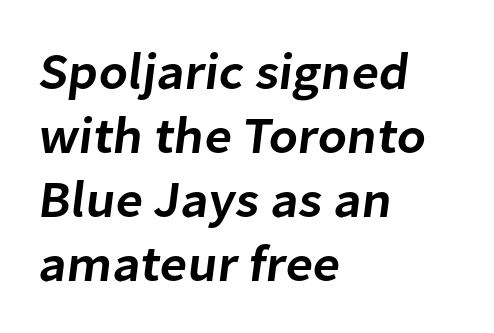
Heft: intermediate — a semibold. Nobody touched the tracking dial on this one. The typeface chosen for these lines omits serifs. The rendering anchors every line to the left-hand side.
